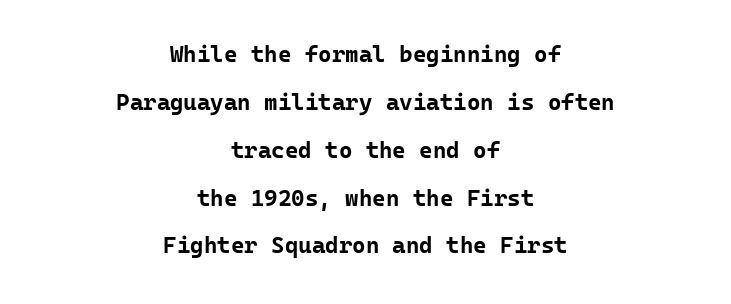
Tracking value appears to be zero — textbook default spacing. Posture: vertical. If you measured baseline to baseline, you'd find a long distance. The lines are quadded center. Any mark beneath the type? The region is blank.
